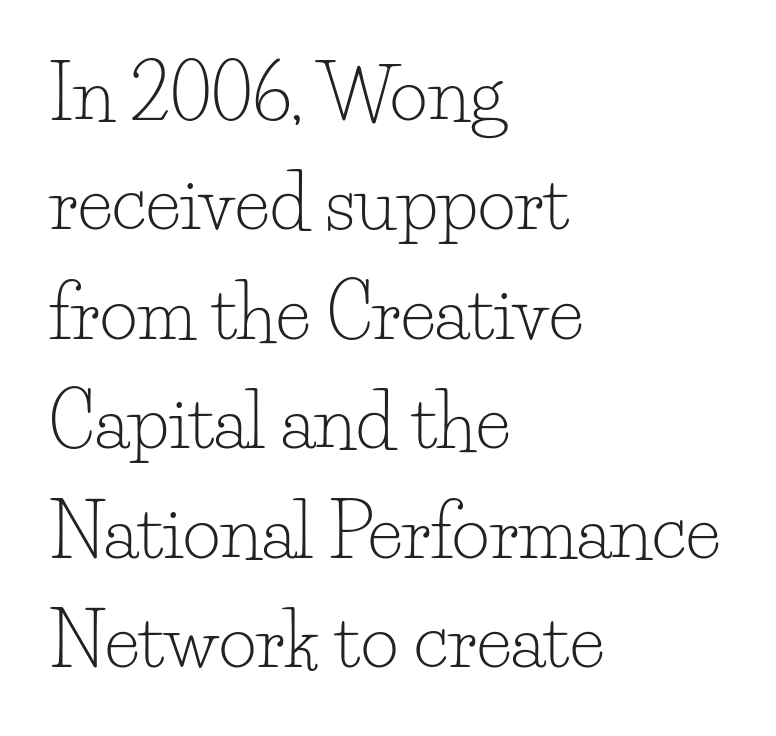
One glance says typical: line gaps are just what's usual. The compositor pushed each line to the left boundary. Unbolded letterforms with no extra heft. Letter spacing: default.
